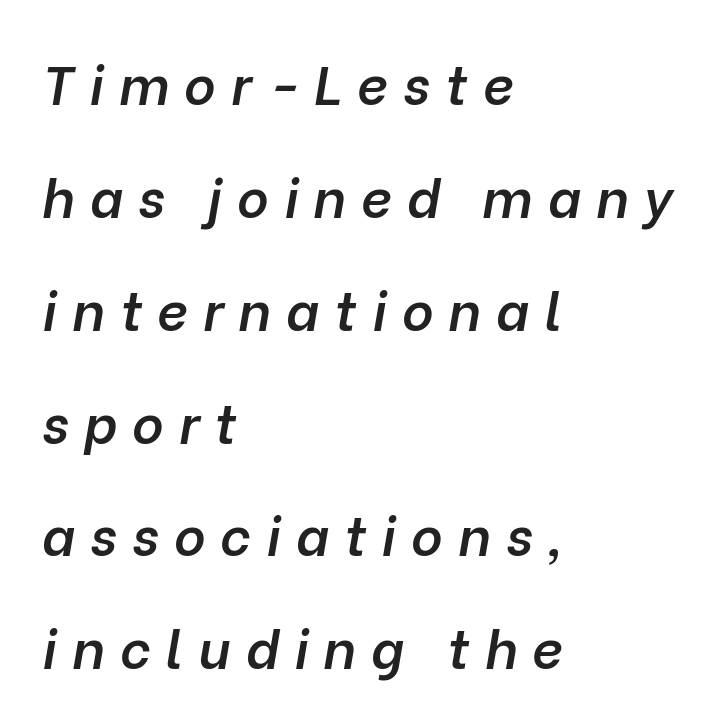
Here the designer chose a conventional face with non-uniform glyph widths. This sample uses expanded letter spacing, leaving extra air between glyphs. The whole block is typeset with a tilt. How heavy is the stroke? Medium-heavy — a semibold, shy of bold. Does the copy run flush right? No — it runs flush left.
